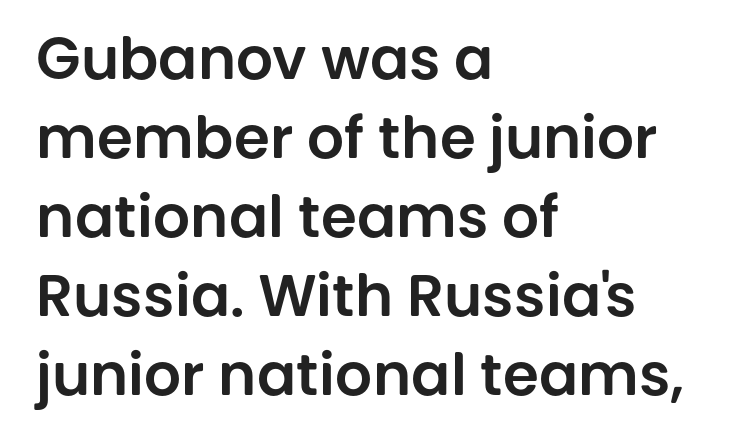
The image shows 58 px sans-serif type, upright; set left-aligned, normal line spacing (1.36x), normal letter spacing, not underlined; low stroke contrast and a large x-height.
